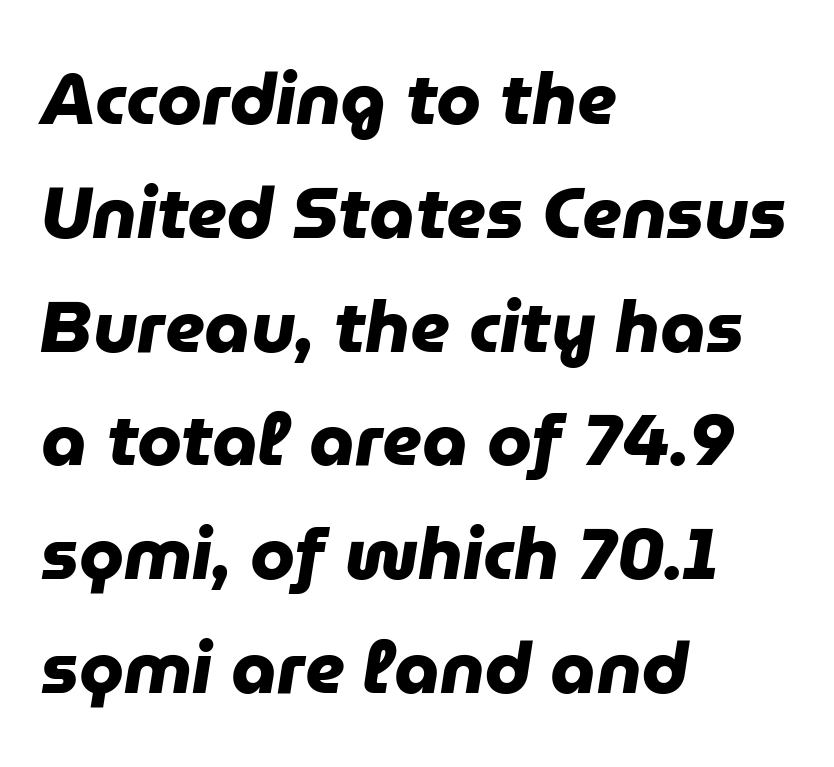
The image shows 72 px heavy sans-serif type; set left-aligned, normal line spacing (1.58x), normal letter spacing, not underlined; low stroke contrast and a medium x-height.
